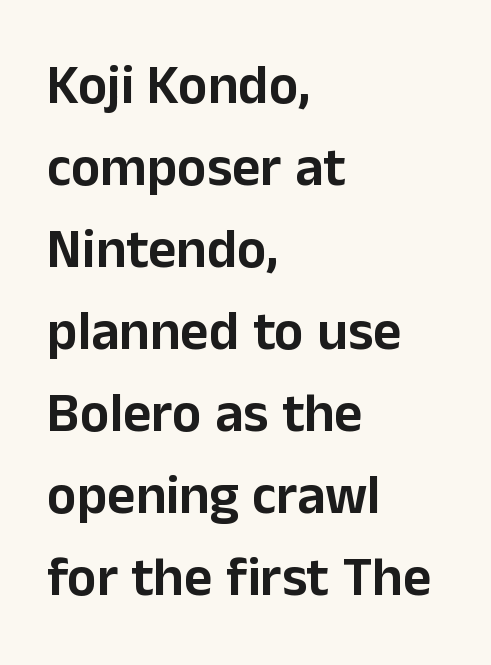
{"serif": "no", "italic": "no", "width": "normal", "stroke_contrast": "low", "x_height": "medium", "monospaced": "no", "underline": "no", "align": "left", "line_spacing": "normal", "line_spacing_ratio": 1.49, "letter_spacing": "normal", "letter_spacing_em": 0.0, "glyph_px": 55}
